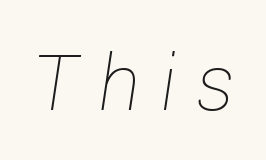
{"italic": "yes", "lean": "right", "slant_degrees": 12, "bold": "no", "weight": "thin", "width": "normal", "stroke_contrast": "low", "x_height": "medium", "monospaced": "no", "underline": "no", "letter_spacing": "wide", "letter_spacing_em": 0.26, "glyph_px": 77}
